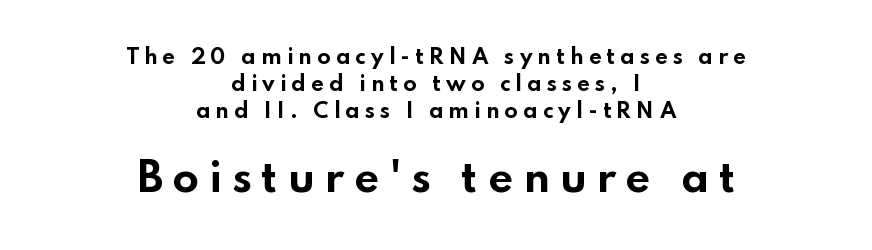
The image shows 39 px bold, wide sans-serif type, upright; set centered, normal line spacing (1.35x), unusually wide letter spacing (+0.25 em), not underlined; the second (bottom) block is 1.95x larger; low stroke contrast and a small x-height.
